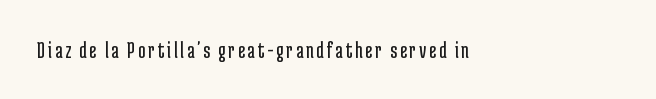
Q: Is the text bold? A: No.
Q: Is the text italic (slanted)? A: No, it is upright.
Q: Is the text underlined? A: No.
Q: How is the paragraph aligned? A: Left-aligned.
